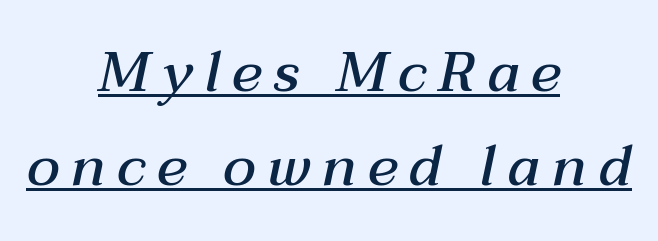
Q: Is the text bold? A: Semi-bold.
Q: Is the text italic (slanted)? A: Yes, it leans right by about 12 degrees.
Q: Is the text underlined? A: Yes.
Q: How is the paragraph aligned? A: Centered.
Q: Is the spacing between letters normal or unusually wide? A: Unusually wide.
Q: Is the spacing between lines tight, normal or loose? A: Normal.
Q: Width (condensed, normal, or wide)? A: Normal.
Q: Stroke contrast? A: Medium.
Q: x-height? A: Medium.
Q: Monospaced? A: No.
